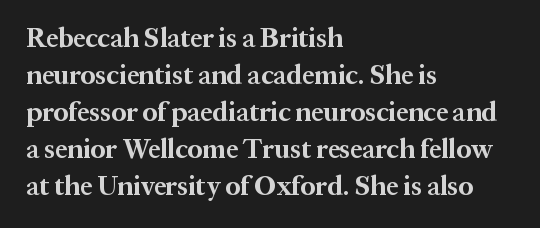
The image shows 27 px bold type, upright; set left-aligned, normal line spacing (1.37x), normal letter spacing, not underlined.
